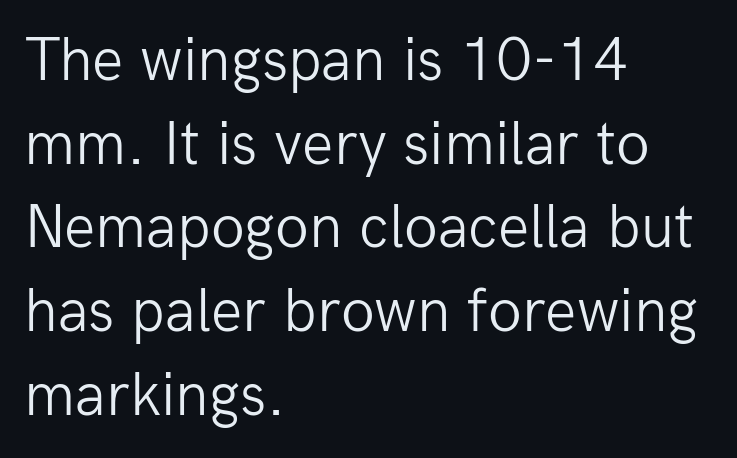
Each row of text sits above clean, open space. Glyph-to-glyph distance matches everyday printed text. The passage shown is typed in a proportional face where columns would drift. Characters remain perfectly vertical along every line.
